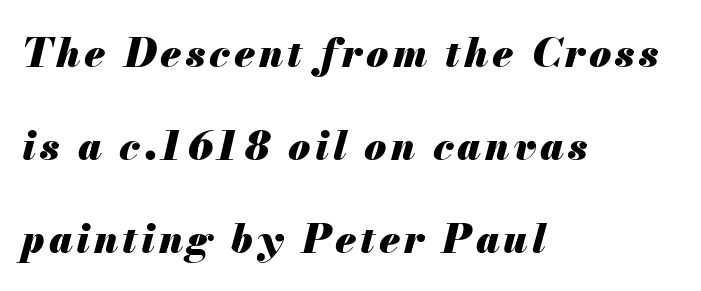
{"italic": "yes", "lean": "right", "slant_degrees": 13, "bold": "yes", "weight": "heavy", "width": "normal", "stroke_contrast": "medium", "x_height": "small", "monospaced": "no", "underline": "no", "align": "left", "line_spacing": "loose", "line_spacing_ratio": 2.32, "glyph_px": 40}
